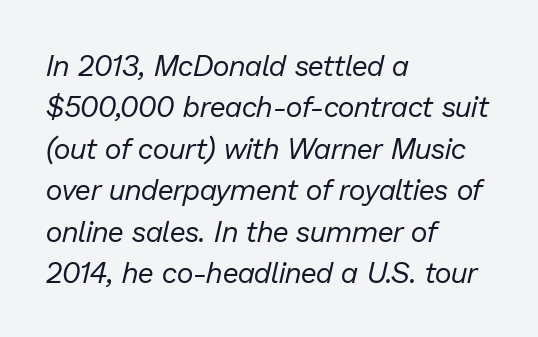
The image shows 29 px regular-weight type, italic (leaning right); set left-aligned, normal line spacing (1.43x), normal letter spacing, not underlined; low stroke contrast and a medium x-height.
